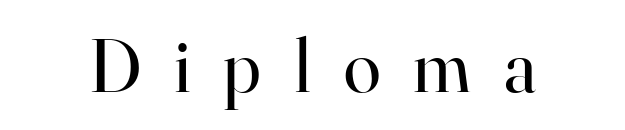
{"serif": "yes", "italic": "no", "bold": "no", "weight": "regular", "width": "normal", "stroke_contrast": "high", "x_height": "small", "monospaced": "no", "underline": "no", "letter_spacing": "wide", "letter_spacing_em": 0.44, "glyph_px": 75}
